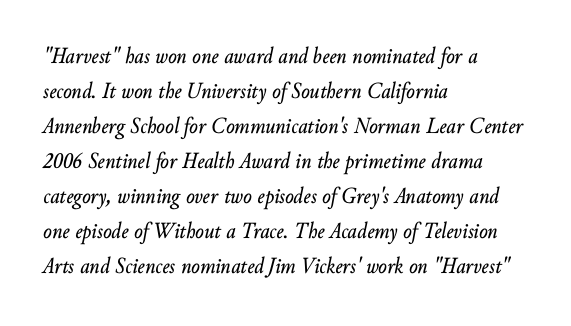
{"italic": "yes", "lean": "right", "slant_degrees": 10, "underline": "no", "align": "left", "line_spacing": "normal", "line_spacing_ratio": 1.52, "letter_spacing": "normal", "letter_spacing_em": 0.0, "glyph_px": 23}
